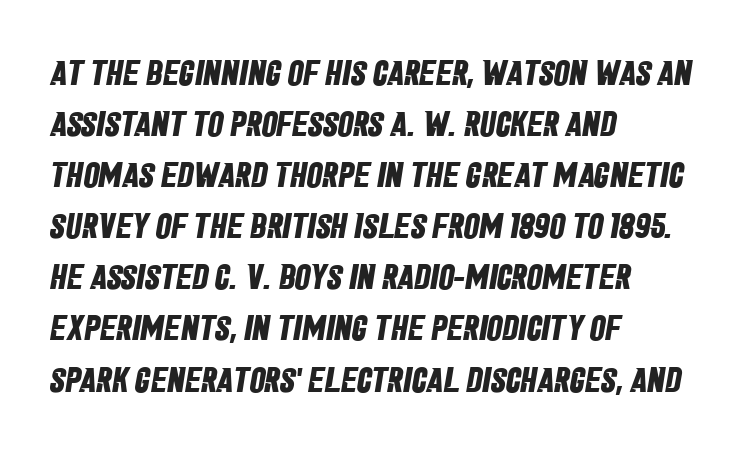
{"serif": "no", "bold": "yes", "weight": "bold", "width": "condensed", "stroke_contrast": "low", "x_height": "large", "monospaced": "no", "underline": "no", "align": "left", "line_spacing": "normal", "line_spacing_ratio": 1.46, "letter_spacing": "normal", "letter_spacing_em": 0.0, "glyph_px": 35}
